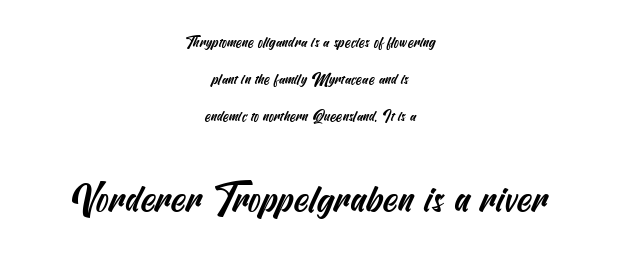
Is there much room between lines? Yes — plenty of vertical air separates them. Observe the absence of serifs on each vertical stroke in this sample. Letters rest on an invisible, unmarked baseline. Notice how the passage keeps no hard edge, just a central spine. Here the second block reads like a headline and the first like body copy.
